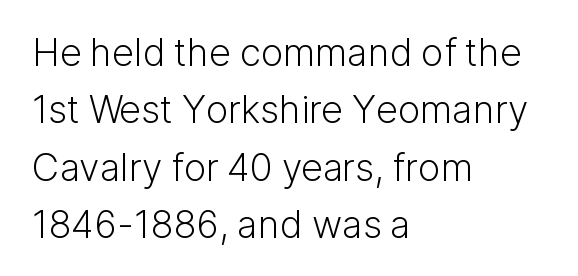
The image shows 38 px light sans-serif type, upright; set left-aligned, normal line spacing (1.51x), normal letter spacing, not underlined; low stroke contrast and a medium x-height.
